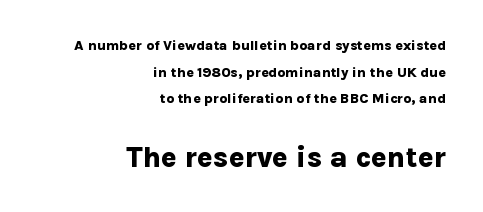
{"serif": "no", "italic": "no", "bold": "yes", "weight": "bold", "width": "normal", "stroke_contrast": "low", "x_height": "medium", "monospaced": "no", "underline": "no", "align": "right", "line_spacing": "loose", "line_spacing_ratio": 1.9, "letter_spacing": "normal", "letter_spacing_em": 0.0, "larger_block": "second", "size_ratio": 2.07, "glyph_px": 29}
